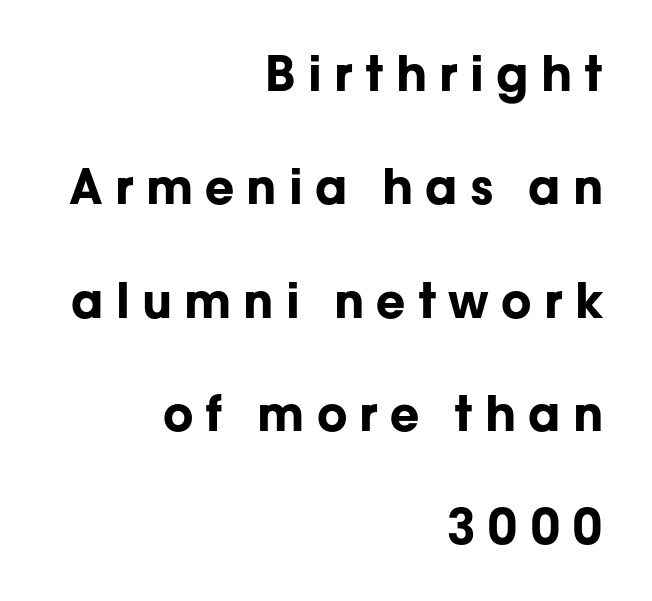
Q: Is the text bold? A: Yes.
Q: Is the text italic (slanted)? A: No, it is upright.
Q: Is the typeface a serif or a sans-serif typeface? A: Sans-serif.
Q: Is the text underlined? A: No.
Q: How is the paragraph aligned? A: Right-aligned.
Q: Is the spacing between letters normal or unusually wide? A: Unusually wide.
Q: Is the spacing between lines tight, normal or loose? A: Loose.
Q: Width (condensed, normal, or wide)? A: Normal.
Q: Stroke contrast? A: Low.
Q: x-height? A: Medium.
Q: Monospaced? A: No.
